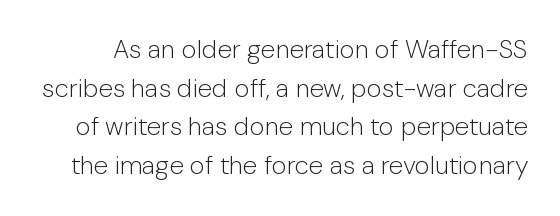
Q: Is the text bold? A: No.
Q: Is the text italic (slanted)? A: No, it is upright.
Q: Is the text underlined? A: No.
Q: Is the spacing between letters normal or unusually wide? A: Normal.
Q: Is the spacing between lines tight, normal or loose? A: Normal.
